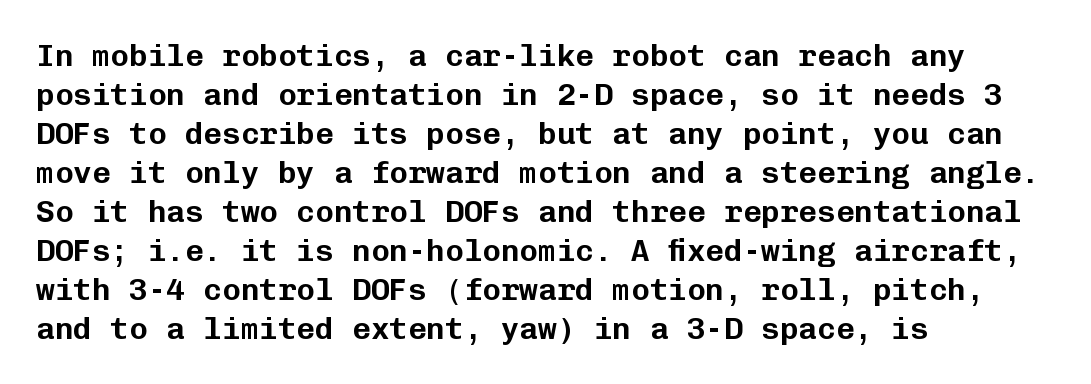
Q: Is the text italic (slanted)? A: No, it is upright.
Q: Is the typeface a serif or a sans-serif typeface? A: Sans-serif.
Q: Is the text underlined? A: No.
Q: How is the paragraph aligned? A: Left-aligned.
Q: Is the spacing between letters normal or unusually wide? A: Normal.
Q: Is the spacing between lines tight, normal or loose? A: Normal.
Q: Width (condensed, normal, or wide)? A: Normal.
Q: Stroke contrast? A: Low.
Q: x-height? A: Medium.
Q: Monospaced? A: Yes.
